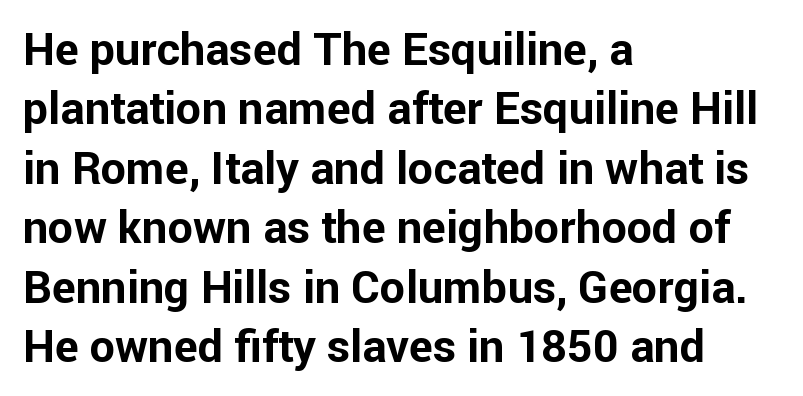
The image shows 45 px bold sans-serif type, upright; set left-aligned, normal line spacing (1.32x), normal letter spacing, not underlined; low stroke contrast and a medium x-height.
